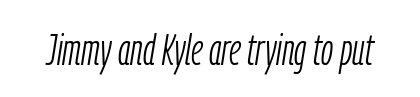
Q: Is the text bold? A: No.
Q: Is the text italic (slanted)? A: Yes, it leans right by about 9 degrees.
Q: Is the text underlined? A: No.
Q: Is the spacing between letters normal or unusually wide? A: Normal.
Q: Width (condensed, normal, or wide)? A: Condensed.
Q: Stroke contrast? A: Low.
Q: x-height? A: Medium.
Q: Monospaced? A: No.
